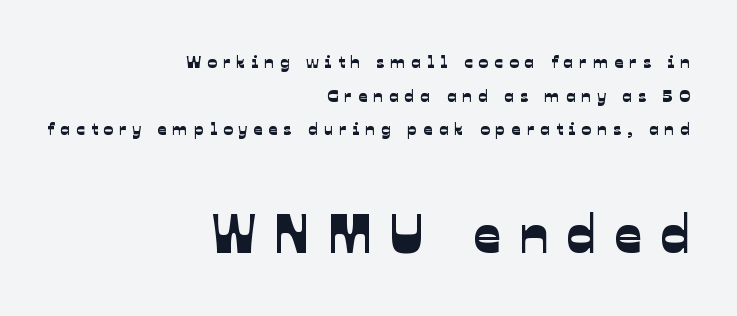
{"serif": "no", "width": "normal", "stroke_contrast": "low", "x_height": "medium", "monospaced": "no", "underline": "no", "align": "right", "line_spacing_ratio": 1.87, "letter_spacing": "wide", "letter_spacing_em": 0.33, "larger_block": "second", "size_ratio": 3.0, "glyph_px": 54}
